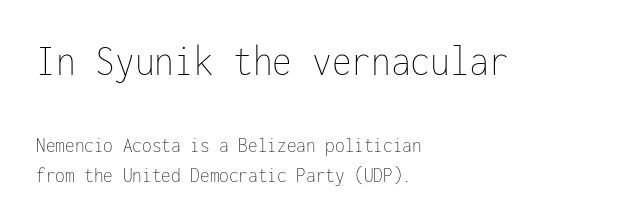
Q: Is the text bold? A: No.
Q: Is the text italic (slanted)? A: No, it is upright.
Q: Is the text underlined? A: No.
Q: How is the paragraph aligned? A: Left-aligned.
Q: Is the spacing between letters normal or unusually wide? A: Normal.
Q: Is the spacing between lines tight, normal or loose? A: Normal.
Q: Which block of text is set in a larger size, the first (top) or the second (bottom)? A: The first (top) one.
Q: Width (condensed, normal, or wide)? A: Condensed.
Q: Stroke contrast? A: Low.
Q: x-height? A: Medium.
Q: Monospaced? A: Yes.
